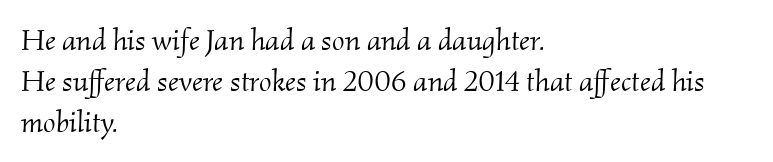
Q: Is the text bold? A: No.
Q: Is the text italic (slanted)? A: Yes, it leans right by about 2 degrees.
Q: Is the typeface a serif or a sans-serif typeface? A: Serif.
Q: Is the text underlined? A: No.
Q: How is the paragraph aligned? A: Left-aligned.
Q: Is the spacing between letters normal or unusually wide? A: Normal.
Q: Is the spacing between lines tight, normal or loose? A: Normal.
Q: Width (condensed, normal, or wide)? A: Normal.
Q: Stroke contrast? A: Medium.
Q: x-height? A: Small.
Q: Monospaced? A: No.
